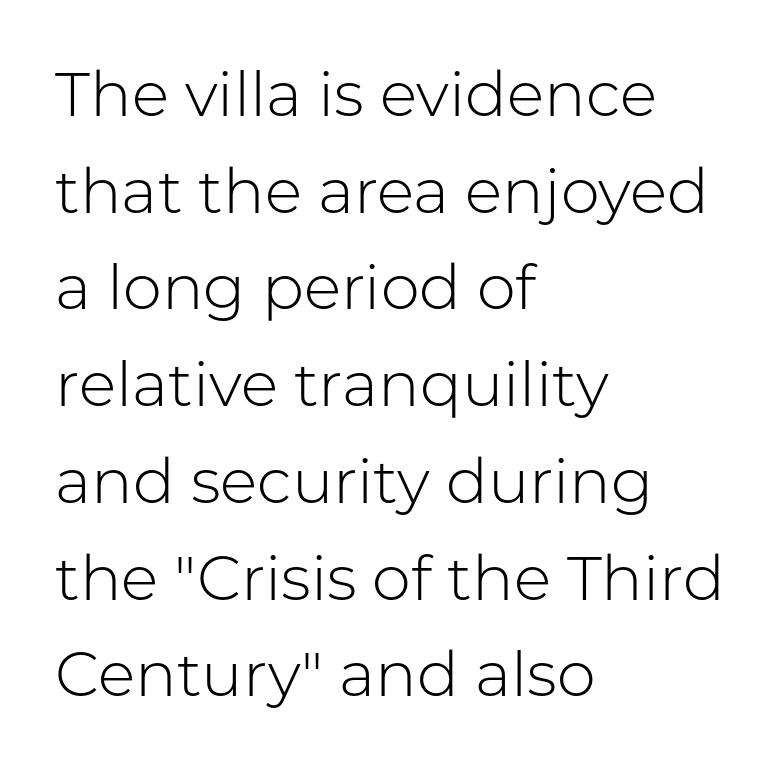
The text block is weighted toward the left margin, trailing off unevenly rightward. A quiet, ordinary-to-light weight characterises the typeface. The designer left line spacing at the default. Inter-character spacing is left at the font's built-in metrics. Vertical strokes here are truly vertical. A clean baseline with only descenders dipping below it.
